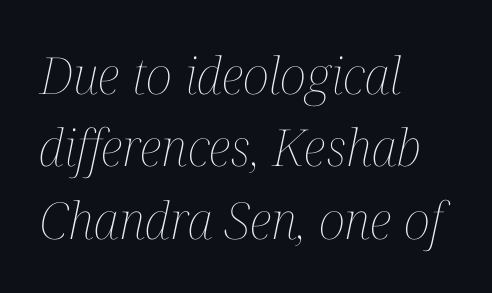
{"italic": "yes", "lean": "right", "slant_degrees": 12, "bold": "no", "weight": "thin", "width": "condensed", "stroke_contrast": "medium", "x_height": "medium", "monospaced": "no", "underline": "no", "align": "left", "line_spacing": "normal", "line_spacing_ratio": 1.42, "letter_spacing": "normal", "letter_spacing_em": 0.0, "glyph_px": 51}
